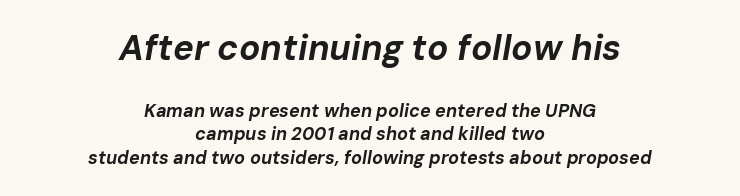
Q: Is the text bold? A: Yes.
Q: Is the text italic (slanted)? A: Yes, it leans right by about 10 degrees.
Q: Is the text underlined? A: No.
Q: How is the paragraph aligned? A: Centered.
Q: Is the spacing between letters normal or unusually wide? A: Normal.
Q: Is the spacing between lines tight, normal or loose? A: Normal.
Q: Which block of text is set in a larger size, the first (top) or the second (bottom)? A: The first (top) one.
Q: Width (condensed, normal, or wide)? A: Normal.
Q: Stroke contrast? A: Low.
Q: x-height? A: Medium.
Q: Monospaced? A: No.
